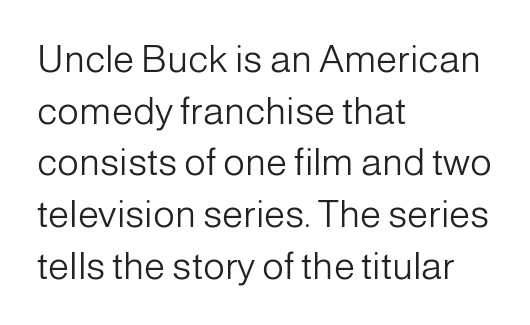
The image shows 38 px light sans-serif type, upright; set left-aligned, normal line spacing (1.36x), normal letter spacing, not underlined; low stroke contrast and a medium x-height.
